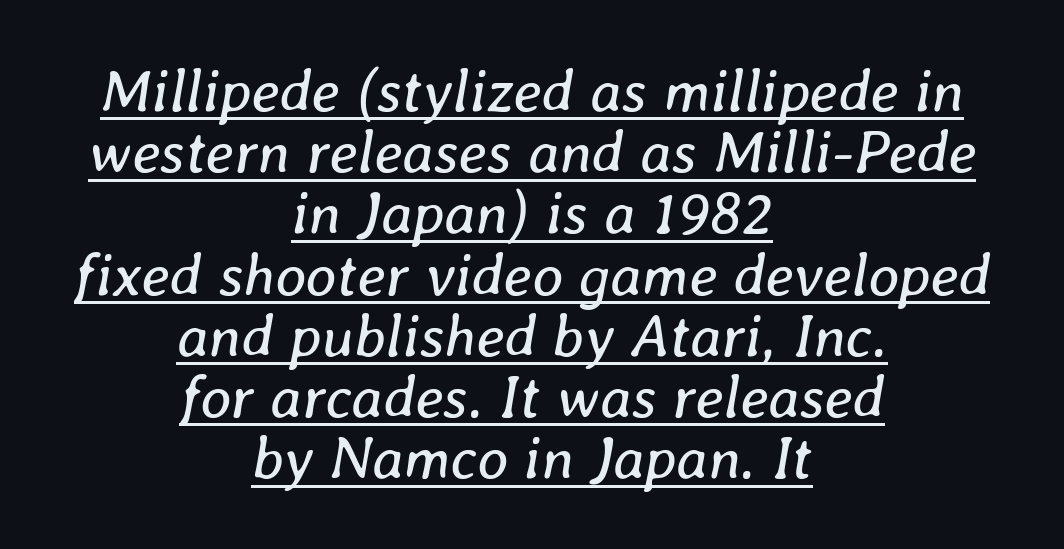
{"italic": "yes", "lean": "right", "slant_degrees": 8, "bold": "no", "weight": "regular", "width": "normal", "stroke_contrast": "low", "x_height": "medium", "monospaced": "no", "underline": "yes", "align": "center", "line_spacing": "tight", "line_spacing_ratio": 1.02, "letter_spacing": "normal", "letter_spacing_em": 0.0, "glyph_px": 60}
